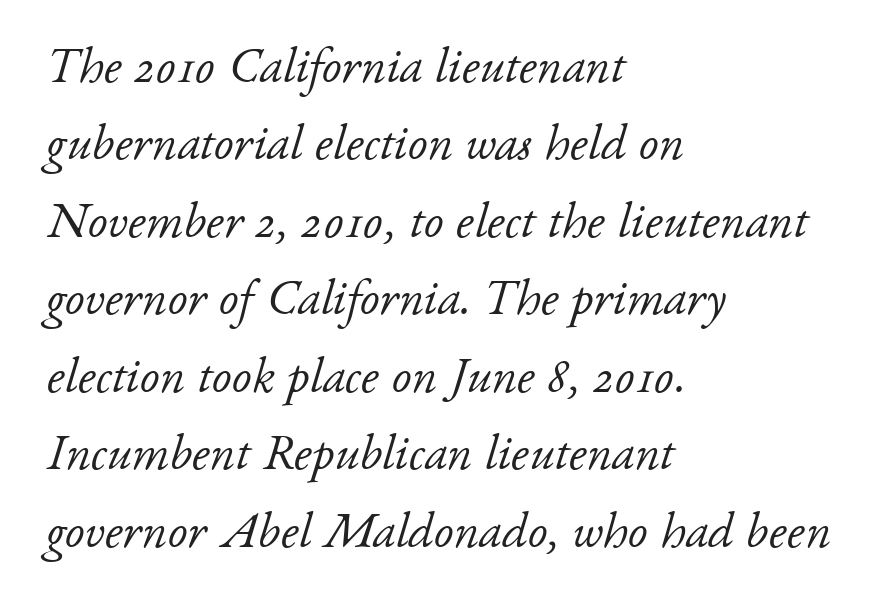
Is the type heavy? It reads as light-to-regular instead. The space beneath each line is pristine and unruled. In terms of letterform style, serifs are clearly present. One-word summary of the alignment: left. Posture: slanted. Leading: standard.
